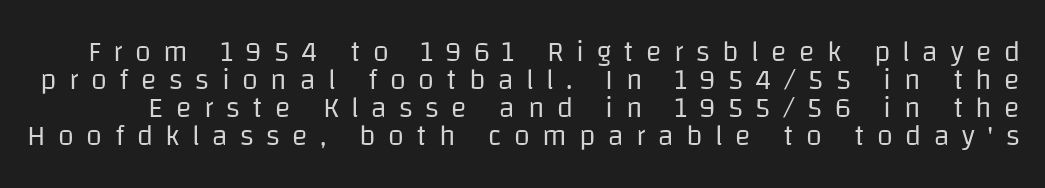
Q: Is the text bold? A: No.
Q: Is the text italic (slanted)? A: No, it is upright.
Q: Is the typeface a serif or a sans-serif typeface? A: Sans-serif.
Q: Is the text underlined? A: No.
Q: Is the spacing between letters normal or unusually wide? A: Unusually wide.
Q: Is the spacing between lines tight, normal or loose? A: Tight.
Q: Width (condensed, normal, or wide)? A: Normal.
Q: Stroke contrast? A: Low.
Q: x-height? A: Large.
Q: Monospaced? A: No.
